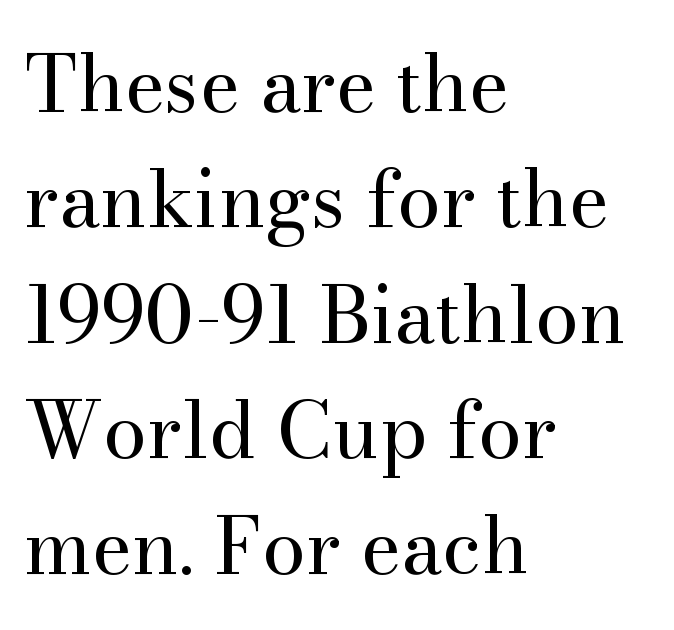
Every stem runs plumb, perpendicular to the baseline. The rendering uses natural spacing where letterforms have individual widths. The horizontal fit of the characters is conventional and even. Quick note: interline space is typical.
